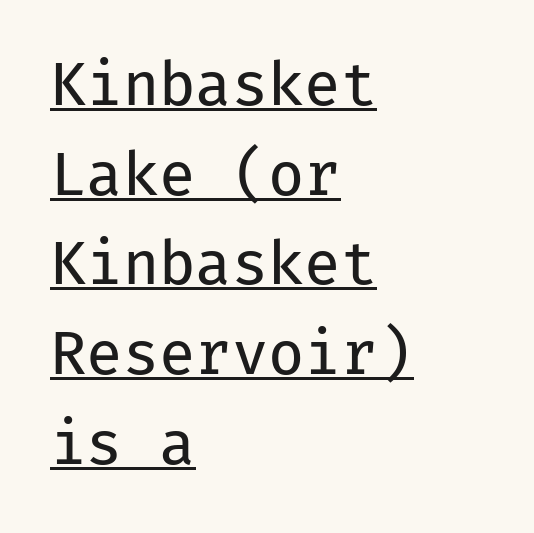
The image shows 59 px regular-weight sans-serif type, upright, monospaced; set left-aligned, normal line spacing (1.52x), normal letter spacing, underlined; low stroke contrast and a medium x-height.
